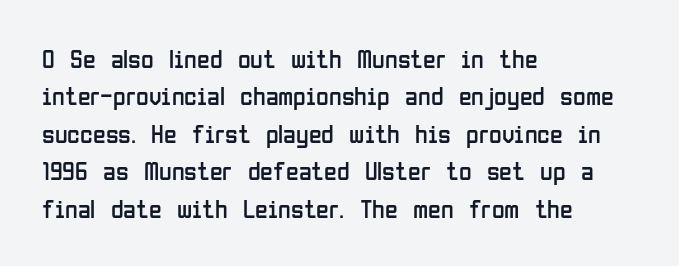
Q: Is the text bold? A: No.
Q: Is the text italic (slanted)? A: No, it is upright.
Q: Is the text underlined? A: No.
Q: How is the paragraph aligned? A: Left-aligned.
Q: Is the spacing between letters normal or unusually wide? A: Normal.
Q: Is the spacing between lines tight, normal or loose? A: Normal.
